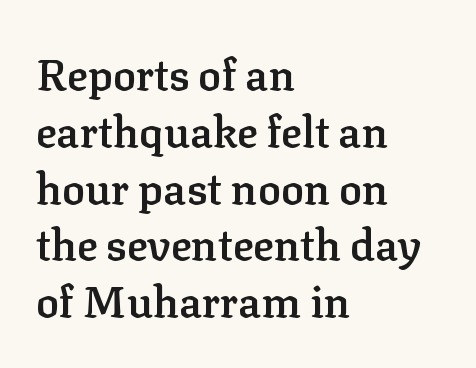
Every stem runs plumb, perpendicular to the baseline. You can tell from the footed stems that serif type was used. Beneath every word, the page is bare. Weight: semibold (demi). The lines in this sample share a left origin and differ only in where they stop. The passage shown is typed in a proportional face where columns would drift.
